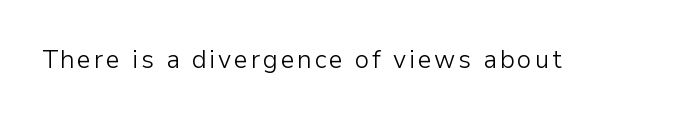
The image shows 25 px text type, upright; set not underlined.
